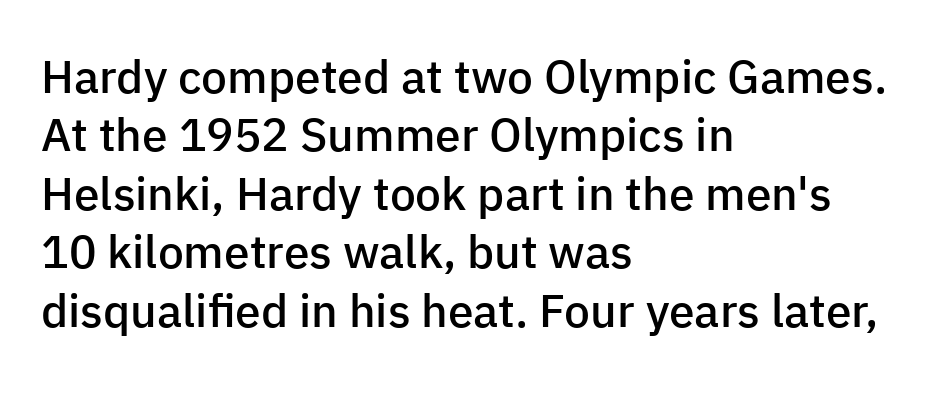
Slightly chunky letters — semibold, I'd say, not full bold. Regarding leading, the lines here are spaced in the standard way. Think of a printed novel: that variable character pitch is what you see here. Quick note: not italic, upright. Descenders are the only things crossing below the line. Standard letterfit; no display-style spreading of the glyphs.
